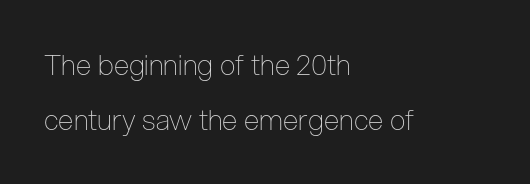
{"serif": "no", "italic": "no", "bold": "no", "weight": "thin", "width": "condensed", "stroke_contrast": "low", "x_height": "medium", "monospaced": "no", "underline": "no", "align": "left", "line_spacing": "loose", "line_spacing_ratio": 1.95, "letter_spacing": "normal", "letter_spacing_em": 0.0, "glyph_px": 28}
